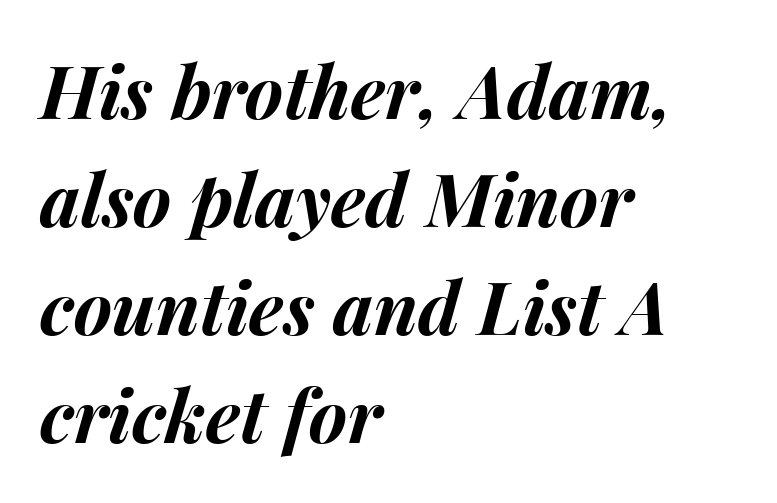
Summary of vertical rhythm: regular, with standard interline spacing. The axis of the letterforms is tilted away from vertical. The letters advance in unequal steps, a hallmark of proportional type. These words are printed bold, with thick strokes throughout. The setting favours the left margin, as ordinary paragraphs usually do. The gaps between neighbouring characters are ordinary and unremarkable.
